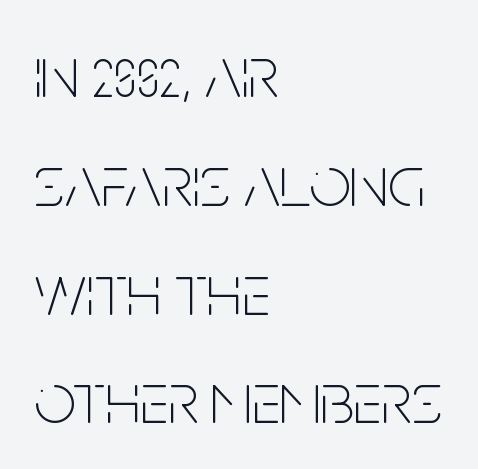
{"serif": "no", "italic": "no", "bold": "no", "weight": "thin", "width": "condensed", "stroke_contrast": "low", "x_height": "large", "monospaced": "no", "underline": "no", "align": "left", "line_spacing": "normal", "line_spacing_ratio": 1.49, "letter_spacing": "normal", "letter_spacing_em": 0.0, "glyph_px": 73}
